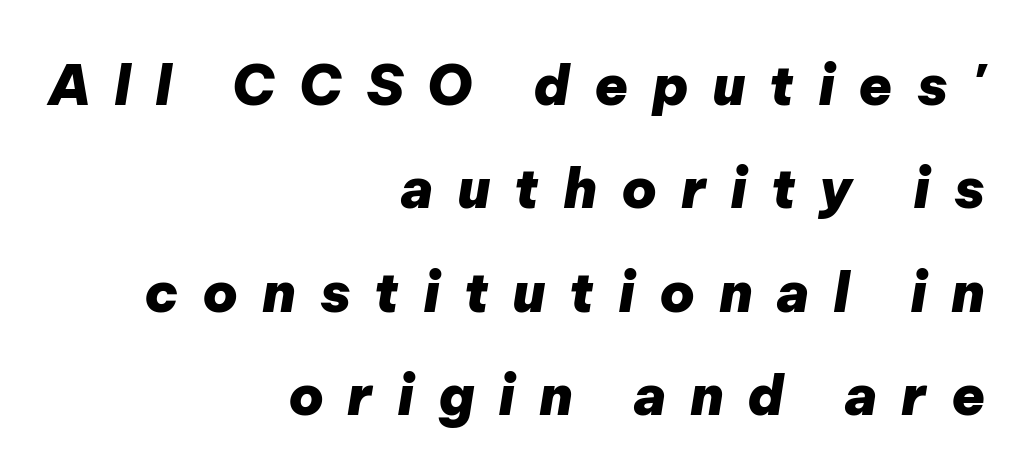
The image shows 55 px heavy type, italic (leaning right); set right-aligned, line spacing 1.88x, unusually wide letter spacing (+0.43 em), not underlined; low stroke contrast and a medium x-height.
